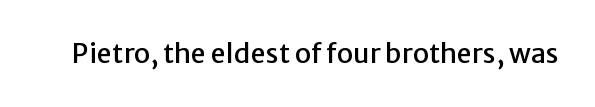
The image shows 27 px text type, upright; set normal letter spacing, not underlined.
